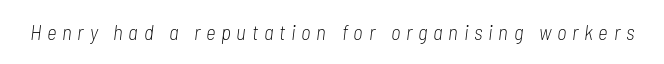
Tall strokes in this sample are angled rather than plumb. Look at the tracking — it's clearly loosened, letters drifting apart. The space directly below the letters is spotless. This reads as an unemphasized weight, regular at the heaviest.
